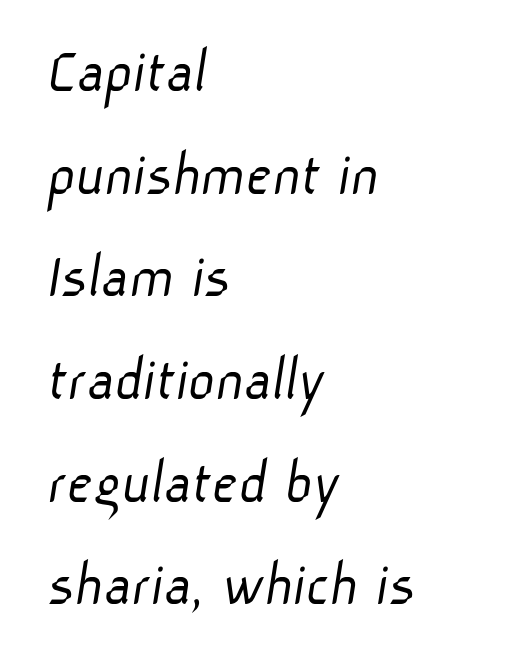
{"serif": "no", "bold": "no", "weight": "light", "width": "normal", "stroke_contrast": "low", "x_height": "medium", "monospaced": "no", "underline": "no", "align": "left", "line_spacing": "normal", "line_spacing_ratio": 1.58, "letter_spacing": "normal", "letter_spacing_em": 0.0, "glyph_px": 65}
